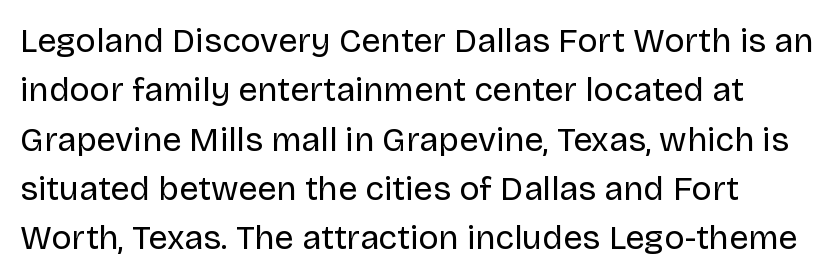
The image shows 34 px regular-weight sans-serif type, upright; set left-aligned, normal line spacing (1.45x), normal letter spacing, not underlined; low stroke contrast and a large x-height.
